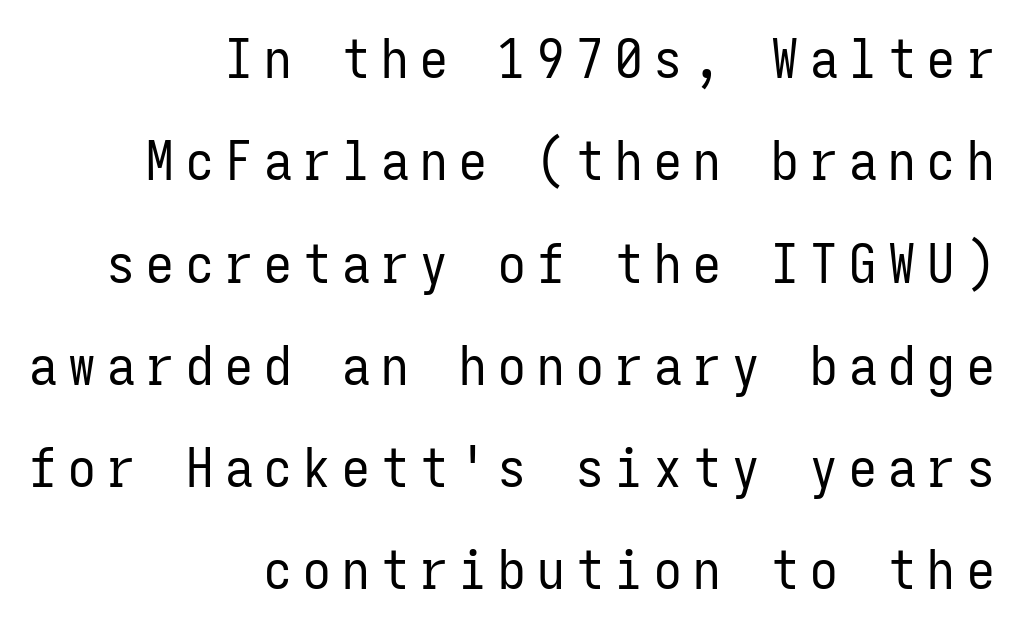
The image shows 55 px regular-weight, condensed sans-serif type, upright, monospaced; set right-aligned, line spacing 1.86x, unusually wide letter spacing (+0.21 em), not underlined; low stroke contrast and a medium x-height.
